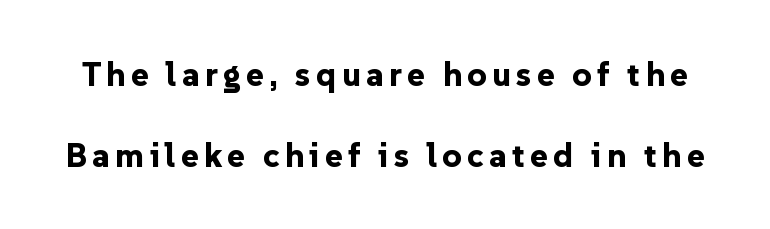
{"serif": "no", "italic": "no", "bold": "yes", "weight": "bold", "width": "normal", "stroke_contrast": "low", "x_height": "medium", "monospaced": "no", "underline": "no", "line_spacing": "loose", "line_spacing_ratio": 2.38, "glyph_px": 34}
